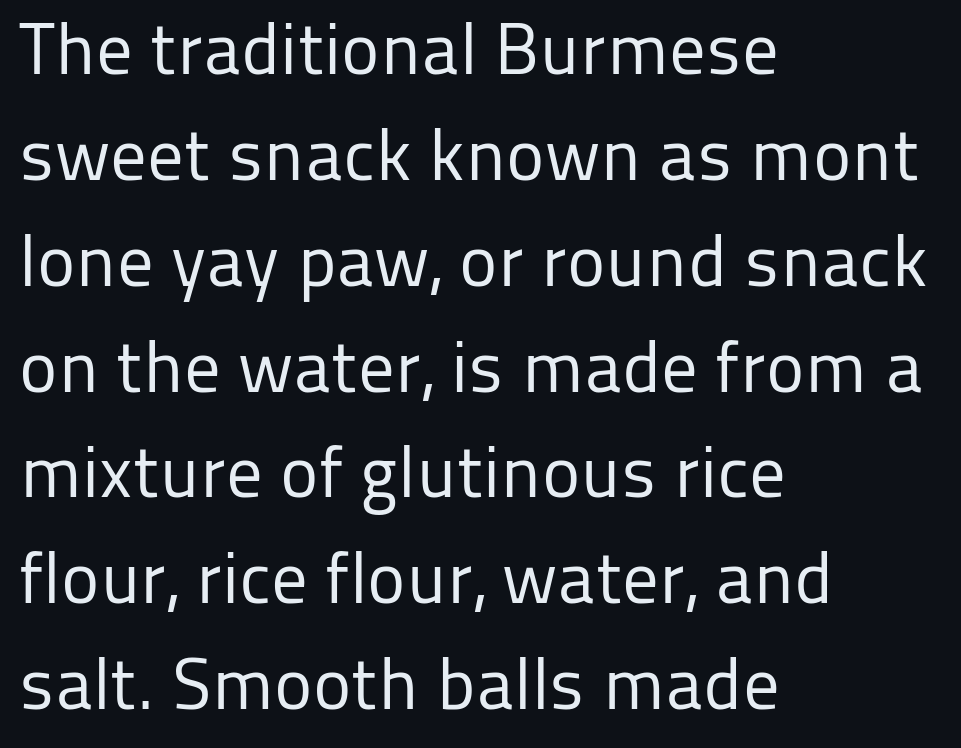
The image shows 73 px regular-weight sans-serif type, upright; set left-aligned, normal line spacing (1.45x), normal letter spacing, not underlined; low stroke contrast and a medium x-height.
